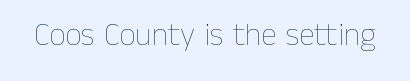
{"italic": "no", "bold": "no", "weight": "thin", "width": "normal", "stroke_contrast": "low", "x_height": "medium", "monospaced": "no", "underline": "no", "letter_spacing": "normal", "letter_spacing_em": 0.0, "glyph_px": 32}
